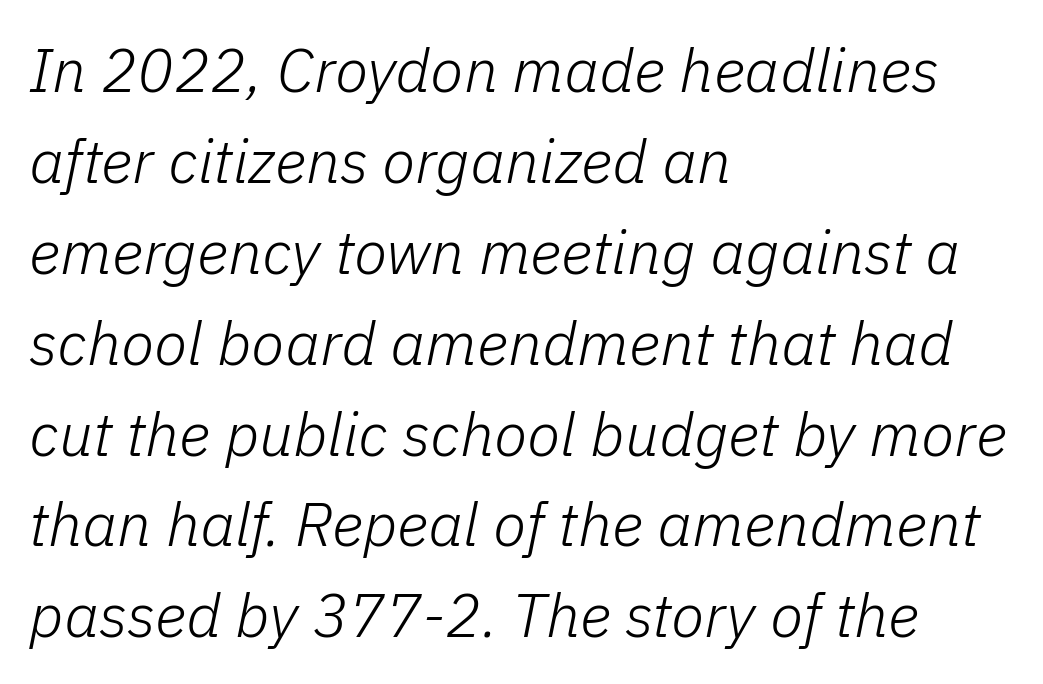
{"italic": "yes", "lean": "right", "slant_degrees": 11, "bold": "no", "weight": "light", "width": "normal", "stroke_contrast": "low", "x_height": "medium", "monospaced": "no", "underline": "no", "align": "left", "line_spacing": "normal", "line_spacing_ratio": 1.49, "letter_spacing": "normal", "letter_spacing_em": 0.0, "glyph_px": 61}
